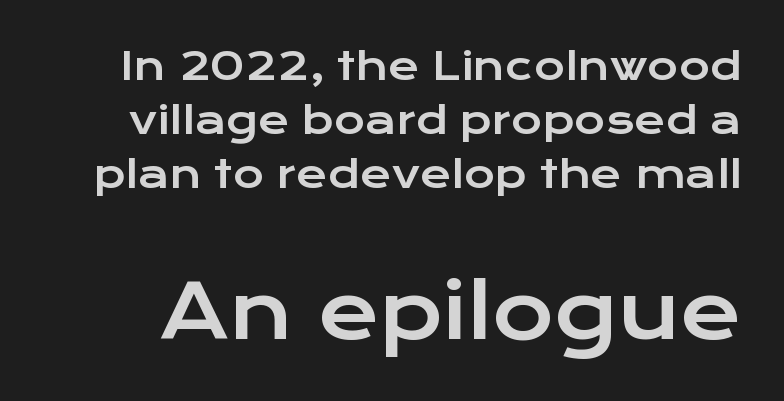
Q: Is the text italic (slanted)? A: No, it is upright.
Q: Is the typeface a serif or a sans-serif typeface? A: Sans-serif.
Q: Is the text underlined? A: No.
Q: Is the spacing between letters normal or unusually wide? A: Normal.
Q: Is the spacing between lines tight, normal or loose? A: Normal.
Q: Which block of text is set in a larger size, the first (top) or the second (bottom)? A: The second (bottom) one.
Q: Width (condensed, normal, or wide)? A: Wide.
Q: Stroke contrast? A: Low.
Q: x-height? A: Medium.
Q: Monospaced? A: No.
